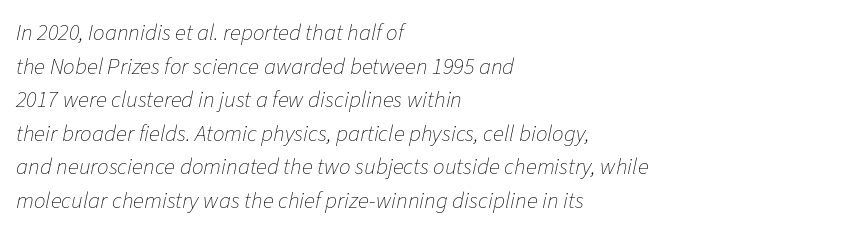
{"italic": "yes", "lean": "right", "slant_degrees": 11, "bold": "no", "underline": "no", "align": "left", "line_spacing": "normal", "line_spacing_ratio": 1.46, "letter_spacing": "normal", "letter_spacing_em": 0.0, "glyph_px": 23}
